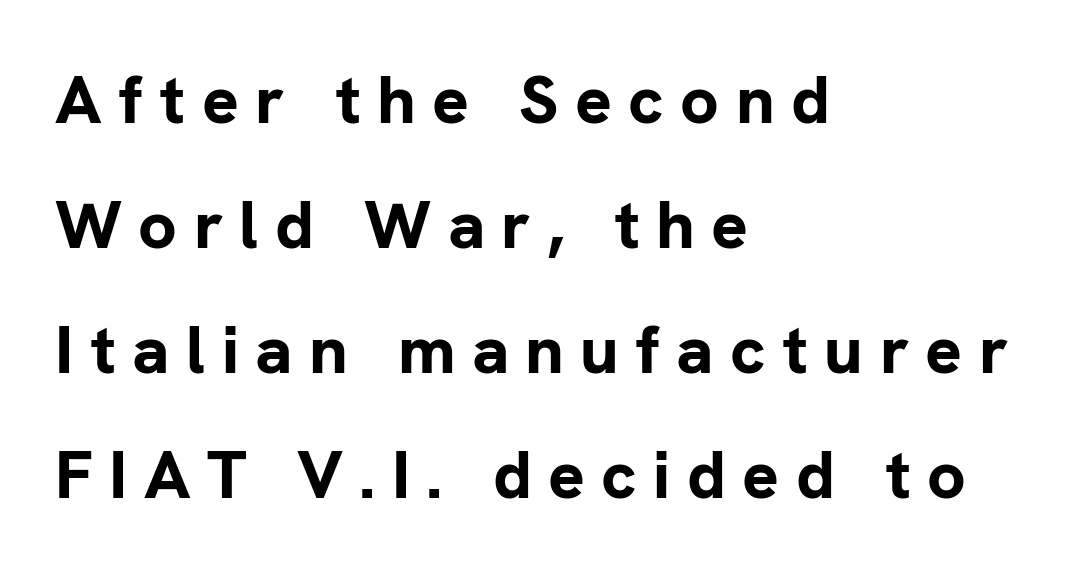
Ascenders rise straight up at ninety degrees. The characters display no serif detailing; their extremities are plain. In terms of letterspacing, this is a distinctly airy, spread setting. These words are printed bold, with thick strokes throughout. Each line starts at the same left margin while the right side varies.
